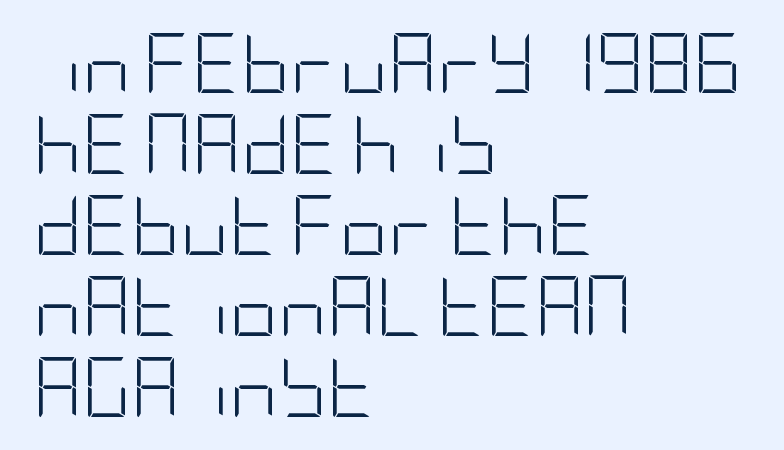
Rows of type keep a routine distance in the vertical direction. Words appear dense and cohesive because spacing is normal. The characters display no serif detailing; their extremities are plain. The compositor pushed each line to the left boundary. These lines were composed using upright roman letters.
